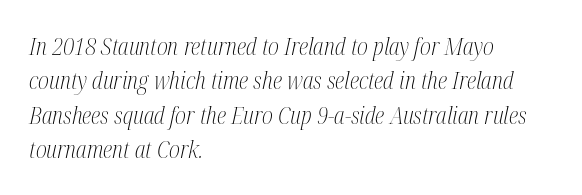
Q: Is the text bold? A: No.
Q: Is the text italic (slanted)? A: Yes, it leans right by about 12 degrees.
Q: Is the text underlined? A: No.
Q: How is the paragraph aligned? A: Left-aligned.
Q: Is the spacing between letters normal or unusually wide? A: Normal.
Q: Is the spacing between lines tight, normal or loose? A: Normal.
